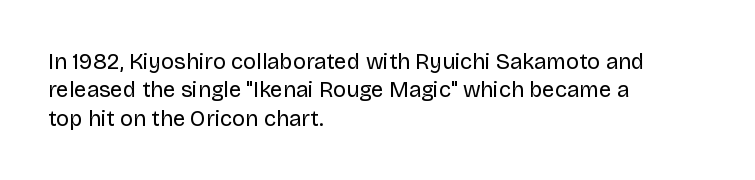
Rule under the text: the space is simply empty. Honestly, the letter spacing is just normal — you wouldn't notice it. The font's upright variant was chosen for this text. The strokes are not fattened; the text isn't bold. Layout note: lines flush left. The designer left line spacing at the default.
